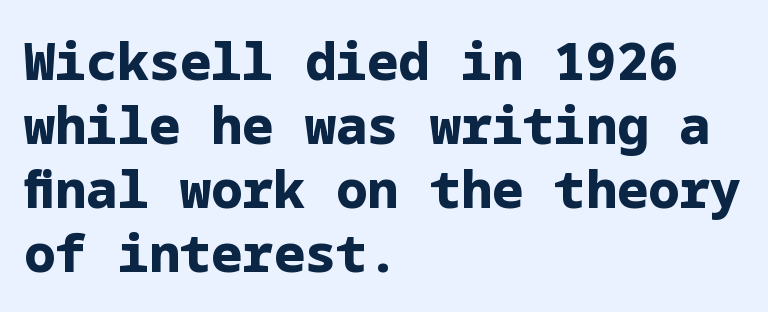
Q: Is the text bold? A: Yes.
Q: Is the text italic (slanted)? A: No, it is upright.
Q: Is the typeface a serif or a sans-serif typeface? A: Sans-serif.
Q: Is the text underlined? A: No.
Q: How is the paragraph aligned? A: Left-aligned.
Q: Is the spacing between letters normal or unusually wide? A: Normal.
Q: Width (condensed, normal, or wide)? A: Normal.
Q: Stroke contrast? A: Low.
Q: x-height? A: Medium.
